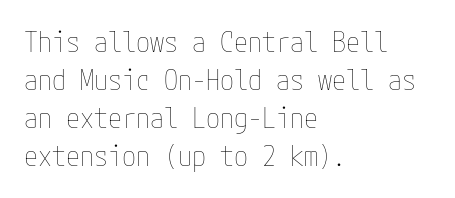
Q: Is the text bold? A: No.
Q: Is the text italic (slanted)? A: No, it is upright.
Q: Is the text underlined? A: No.
Q: How is the paragraph aligned? A: Left-aligned.
Q: Is the spacing between letters normal or unusually wide? A: Normal.
Q: Is the spacing between lines tight, normal or loose? A: Normal.
Q: Width (condensed, normal, or wide)? A: Condensed.
Q: Stroke contrast? A: Low.
Q: x-height? A: Medium.
